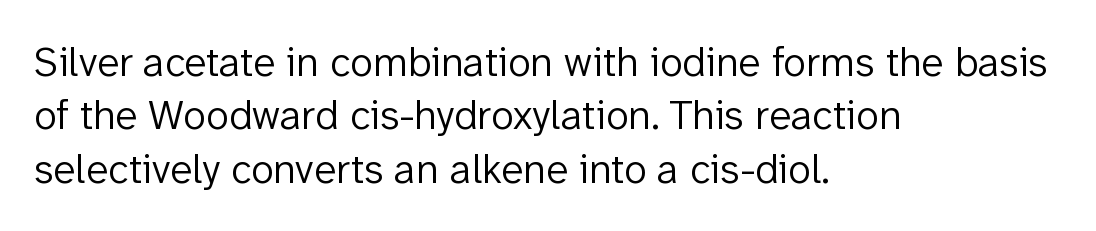
The image shows 42 px light sans-serif type, upright; set left-aligned, normal line spacing (1.27x), normal letter spacing, not underlined; low stroke contrast and a medium x-height.
